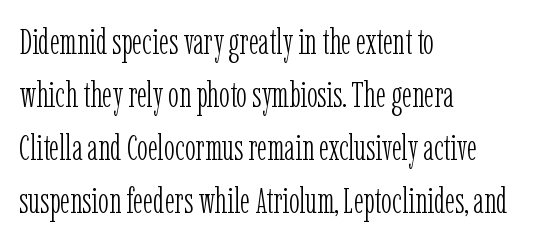
{"serif": "yes", "italic": "no", "bold": "no", "weight": "light", "width": "condensed", "stroke_contrast": "low", "x_height": "medium", "monospaced": "no", "underline": "no", "align": "left", "line_spacing": "normal", "line_spacing_ratio": 1.47, "letter_spacing": "normal", "letter_spacing_em": 0.0, "glyph_px": 36}
